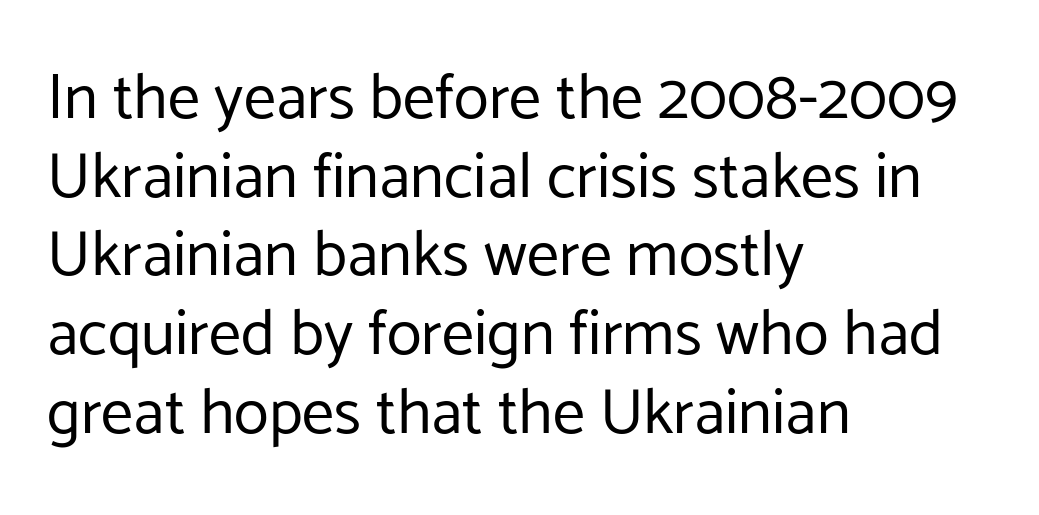
Caption: multi-line text, flush left, ragged right. There is no visible air inserted between adjacent glyphs. The space beneath each line is pristine and unruled. The font sits on the lighter half of the weight spectrum, regular included.
